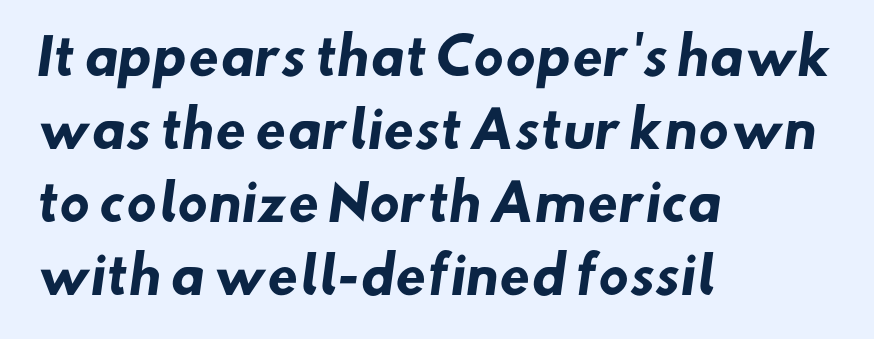
Q: Is the text bold? A: Yes.
Q: Is the typeface a serif or a sans-serif typeface? A: Sans-serif.
Q: Is the text underlined? A: No.
Q: How is the paragraph aligned? A: Left-aligned.
Q: Is the spacing between letters normal or unusually wide? A: Normal.
Q: Is the spacing between lines tight, normal or loose? A: Normal.
Q: Width (condensed, normal, or wide)? A: Normal.
Q: Stroke contrast? A: Low.
Q: x-height? A: Small.
Q: Monospaced? A: No.
